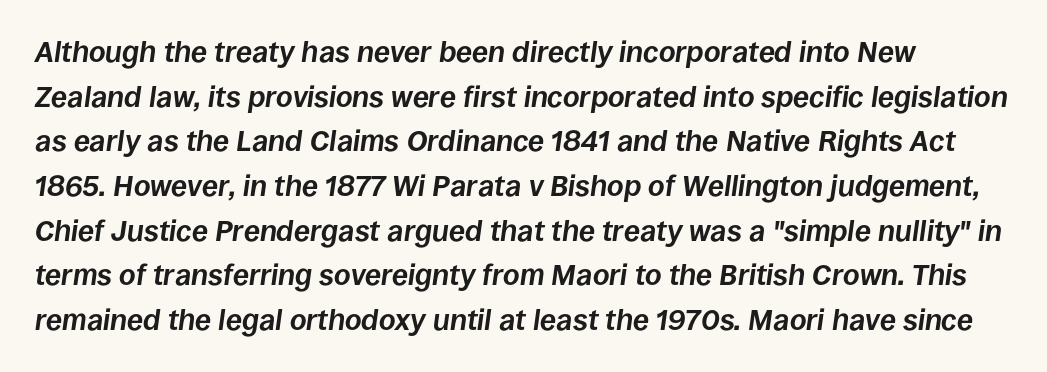
{"italic": "yes", "lean": "right", "slant_degrees": 8, "bold": "yes", "weight": "bold", "width": "normal", "stroke_contrast": "low", "x_height": "large", "monospaced": "no", "underline": "no", "line_spacing": "normal", "line_spacing_ratio": 1.54, "letter_spacing": "normal", "letter_spacing_em": 0.0, "glyph_px": 29}
